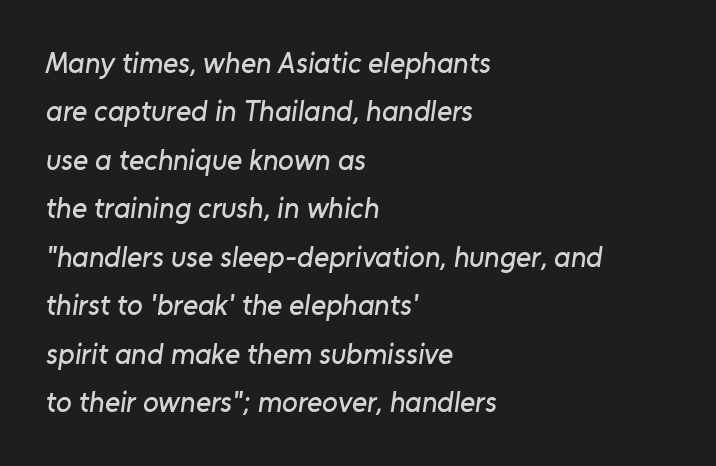
The image shows 29 px sans-serif type; set left-aligned, normal line spacing (1.67x), normal letter spacing, not underlined; low stroke contrast and a medium x-height.
